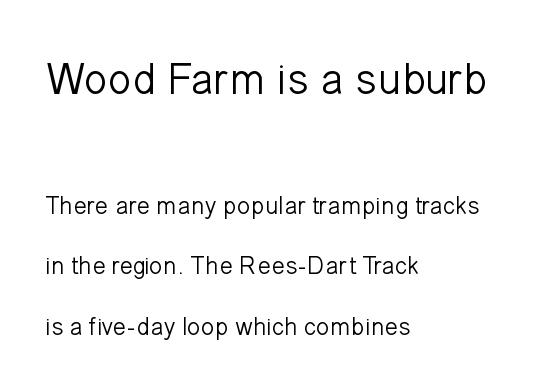
Q: Is the text bold? A: No.
Q: Is the text italic (slanted)? A: No, it is upright.
Q: Is the typeface a serif or a sans-serif typeface? A: Sans-serif.
Q: Is the text underlined? A: No.
Q: How is the paragraph aligned? A: Left-aligned.
Q: Is the spacing between letters normal or unusually wide? A: Normal.
Q: Is the spacing between lines tight, normal or loose? A: Loose.
Q: Which block of text is set in a larger size, the first (top) or the second (bottom)? A: The first (top) one.
Q: Width (condensed, normal, or wide)? A: Normal.
Q: Stroke contrast? A: Low.
Q: x-height? A: Medium.
Q: Monospaced? A: No.
